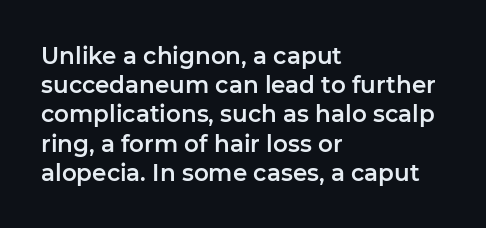
Q: Is the text italic (slanted)? A: No, it is upright.
Q: Is the text underlined? A: No.
Q: How is the paragraph aligned? A: Left-aligned.
Q: Is the spacing between letters normal or unusually wide? A: Normal.
Q: Is the spacing between lines tight, normal or loose? A: Normal.
